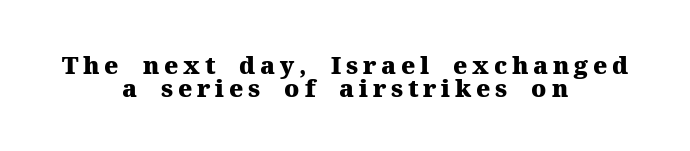
The letters are spread apart with noticeably loose tracking. Casual observation: everything's sitting right in the middle. The passage shown is emphatically bold. Is there much room between lines? No — they nearly touch. Lines of text with bare space underneath.
